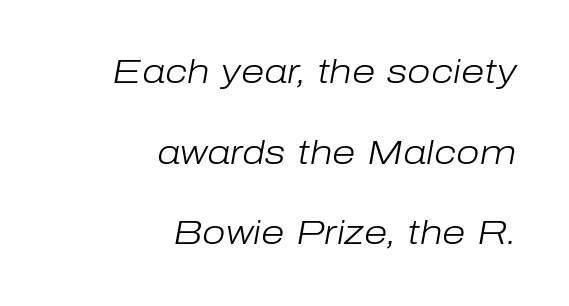
Q: Is the text bold? A: No.
Q: Is the text italic (slanted)? A: Yes, it leans right by about 10 degrees.
Q: Is the text underlined? A: No.
Q: How is the paragraph aligned? A: Right-aligned.
Q: Is the spacing between letters normal or unusually wide? A: Normal.
Q: Is the spacing between lines tight, normal or loose? A: Loose.
Q: Width (condensed, normal, or wide)? A: Normal.
Q: Stroke contrast? A: Low.
Q: x-height? A: Medium.
Q: Monospaced? A: No.
